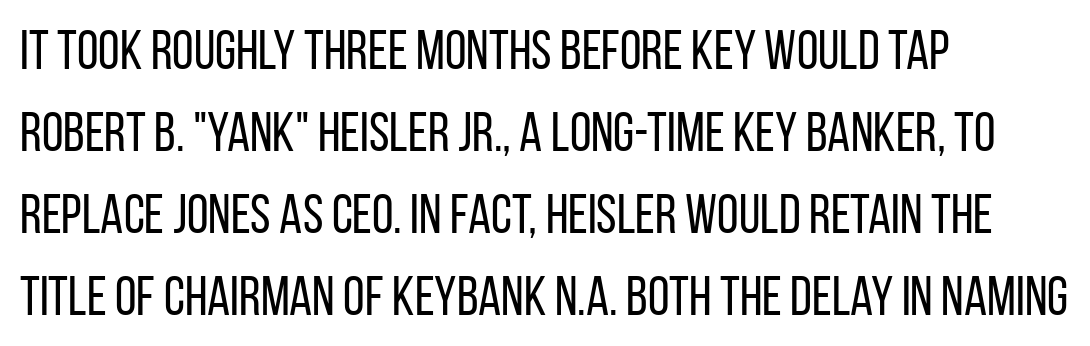
{"serif": "no", "italic": "no", "bold": "no", "weight": "regular", "width": "condensed", "stroke_contrast": "low", "x_height": "large", "monospaced": "no", "underline": "no", "align": "left", "line_spacing": "normal", "line_spacing_ratio": 1.49, "letter_spacing": "normal", "letter_spacing_em": 0.0, "glyph_px": 55}
